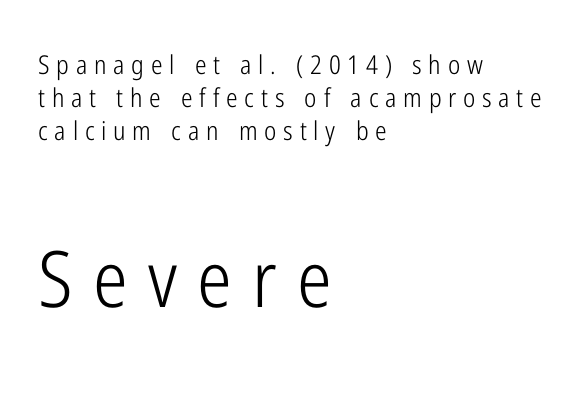
Q: Is the text bold? A: No.
Q: Is the text italic (slanted)? A: No, it is upright.
Q: Is the typeface a serif or a sans-serif typeface? A: Sans-serif.
Q: Is the text underlined? A: No.
Q: How is the paragraph aligned? A: Left-aligned.
Q: Is the spacing between letters normal or unusually wide? A: Unusually wide.
Q: Is the spacing between lines tight, normal or loose? A: Normal.
Q: Which block of text is set in a larger size, the first (top) or the second (bottom)? A: The second (bottom) one.
Q: Width (condensed, normal, or wide)? A: Condensed.
Q: Stroke contrast? A: Low.
Q: x-height? A: Medium.
Q: Monospaced? A: No.
